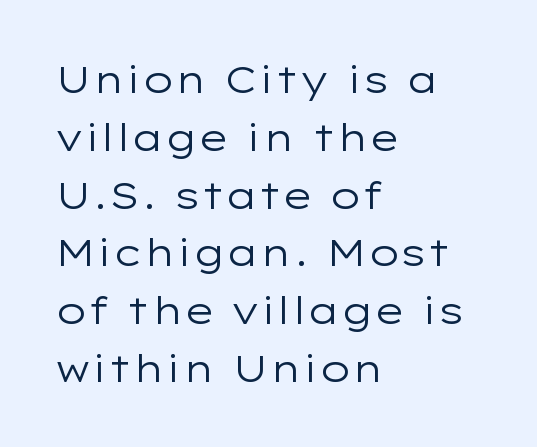
Q: Is the text bold? A: No.
Q: Is the text italic (slanted)? A: No, it is upright.
Q: Is the typeface a serif or a sans-serif typeface? A: Sans-serif.
Q: Is the text underlined? A: No.
Q: How is the paragraph aligned? A: Left-aligned.
Q: Is the spacing between letters normal or unusually wide? A: Normal.
Q: Is the spacing between lines tight, normal or loose? A: Normal.
Q: Width (condensed, normal, or wide)? A: Wide.
Q: Stroke contrast? A: Low.
Q: x-height? A: Medium.
Q: Monospaced? A: No.
